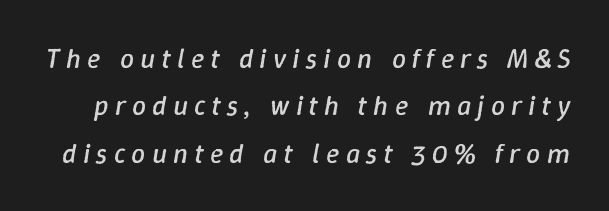
{"italic": "yes", "lean": "right", "slant_degrees": 9, "bold": "no", "weight": "regular", "width": "normal", "stroke_contrast": "low", "x_height": "medium", "monospaced": "no", "underline": "no", "line_spacing": "normal", "line_spacing_ratio": 1.69, "letter_spacing": "wide", "letter_spacing_em": 0.22, "glyph_px": 28}
